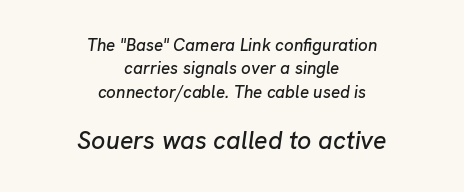
If you measured baseline to baseline, you'd find a middling distance. The specimen reads as italic at a glance. Any mark beneath the type? The region is blank. These lines are centered, leaving both edges ragged. The passage shown has conventional tracking throughout.
